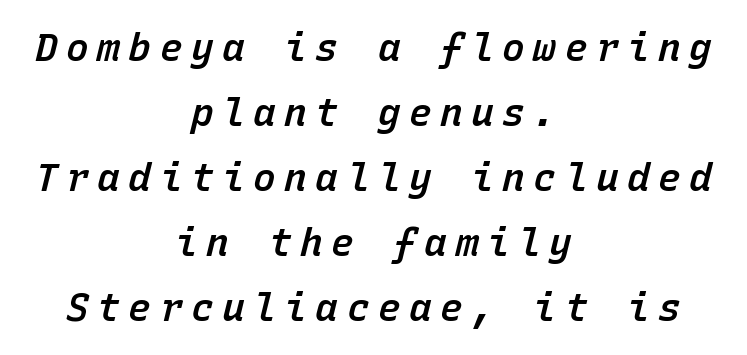
The image shows 38 px semibold type, italic (leaning right), monospaced; set centered, line spacing 1.71x, unusually wide letter spacing (+0.22 em), not underlined; low stroke contrast and a medium x-height.
